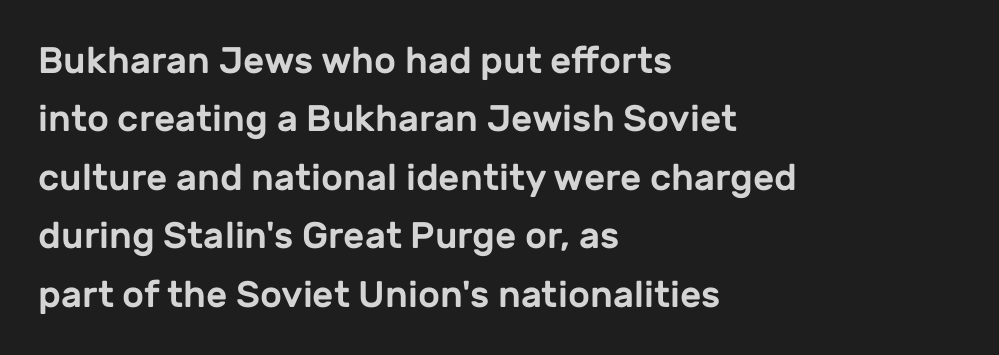
The image shows 37 px sans-serif type, upright; set left-aligned, normal line spacing (1.58x), normal letter spacing, not underlined; low stroke contrast and a medium x-height.
